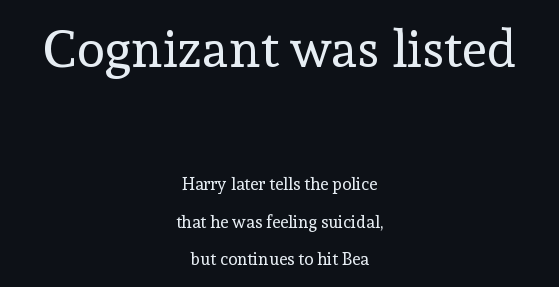
{"serif": "yes", "italic": "no", "bold": "no", "weight": "regular", "width": "normal", "x_height": "medium", "monospaced": "no", "underline": "no", "align": "center", "line_spacing": "loose", "line_spacing_ratio": 2.19, "letter_spacing": "normal", "letter_spacing_em": 0.0, "larger_block": "first", "size_ratio": 3.06, "glyph_px": 52}
